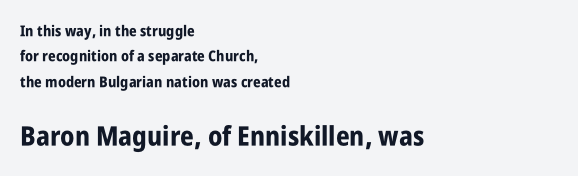
The image shows 27 px bold type, upright; set left-aligned, normal line spacing (1.7x), normal letter spacing, not underlined; the second (bottom) block is 1.8x larger.
